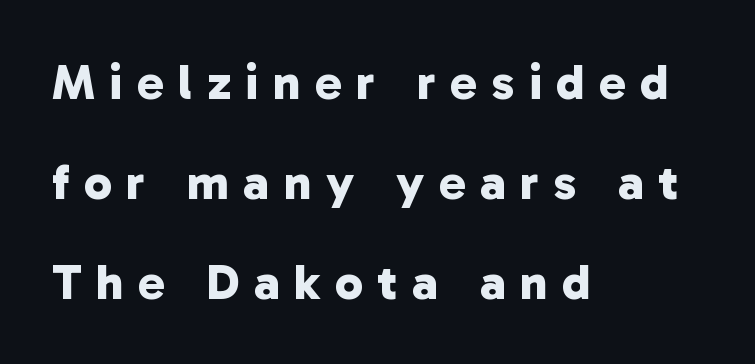
Proportional: the letters do not fall into vertical columns. How would I describe the line gaps? Wide and relaxed. Teacher's note: observe the even left margin — that is flush-left alignment. Each glyph is drawn with heavy, bold strokes.
